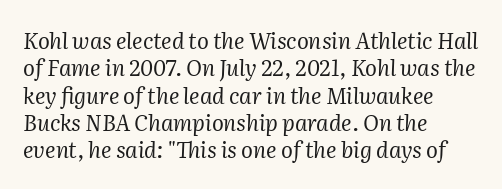
Notice how the passage keeps a crisp vertical edge on the left only. Emphasis-style slanted type is in use. Weight: in the light-to-regular range. The area under the type is left untouched. This sample uses plain, unmodified letter spacing.
